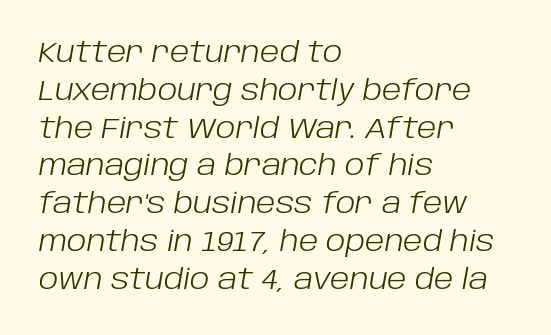
Q: Is the text bold? A: No.
Q: Is the text italic (slanted)? A: Yes, it leans right by about 10 degrees.
Q: Is the text underlined? A: No.
Q: How is the paragraph aligned? A: Left-aligned.
Q: Is the spacing between letters normal or unusually wide? A: Normal.
Q: Is the spacing between lines tight, normal or loose? A: Normal.
Q: Width (condensed, normal, or wide)? A: Normal.
Q: Stroke contrast? A: Low.
Q: x-height? A: Large.
Q: Monospaced? A: No.
